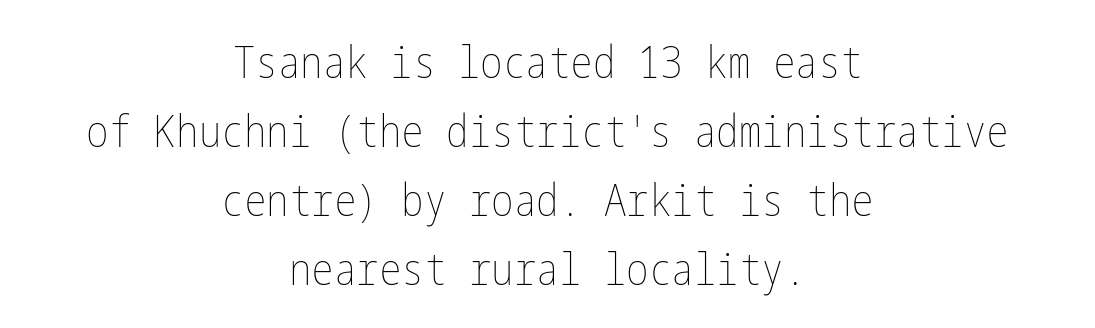
{"italic": "no", "bold": "no", "weight": "thin", "width": "condensed", "stroke_contrast": "low", "x_height": "medium", "underline": "no", "align": "center", "line_spacing": "normal", "line_spacing_ratio": 1.53, "letter_spacing": "normal", "letter_spacing_em": 0.0, "glyph_px": 45}
